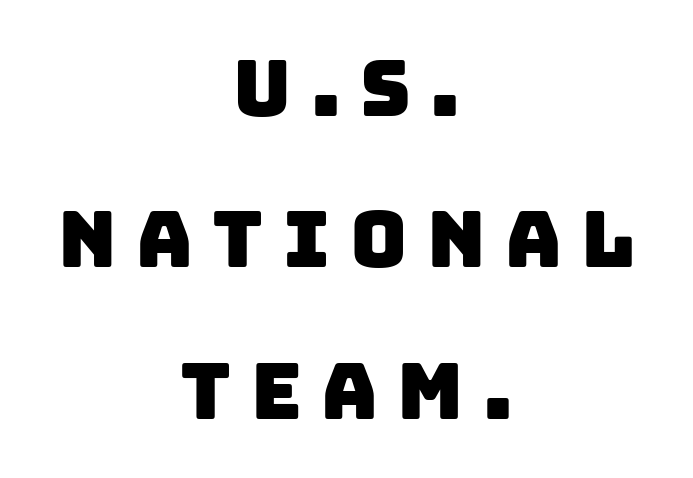
The image shows 78 px sans-serif type; set centered, loose line spacing (1.94x), unusually wide letter spacing (+0.25 em), not underlined; low stroke contrast and a large x-height.
